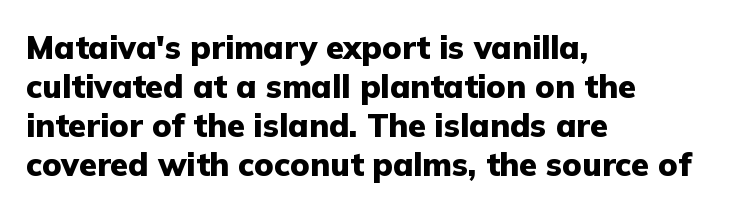
The image shows 32 px heavy sans-serif type, upright; set left-aligned, line spacing 1.22x, normal letter spacing, not underlined; low stroke contrast and a medium x-height.
